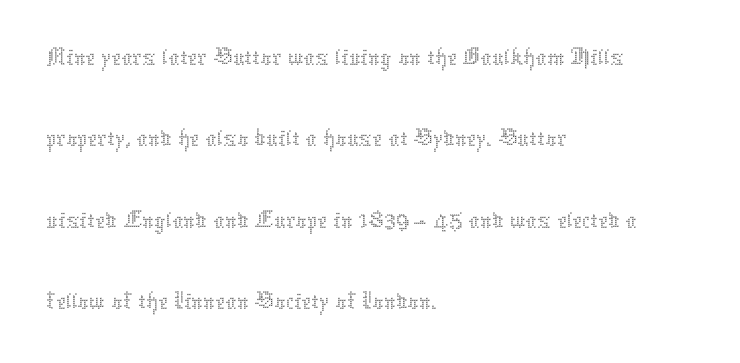
{"italic": "no", "bold": "no", "weight": "thin", "width": "normal", "stroke_contrast": "medium", "x_height": "medium", "monospaced": "no", "underline": "no", "align": "left", "line_spacing": "normal", "line_spacing_ratio": 1.48, "letter_spacing": "normal", "letter_spacing_em": 0.0, "glyph_px": 55}
